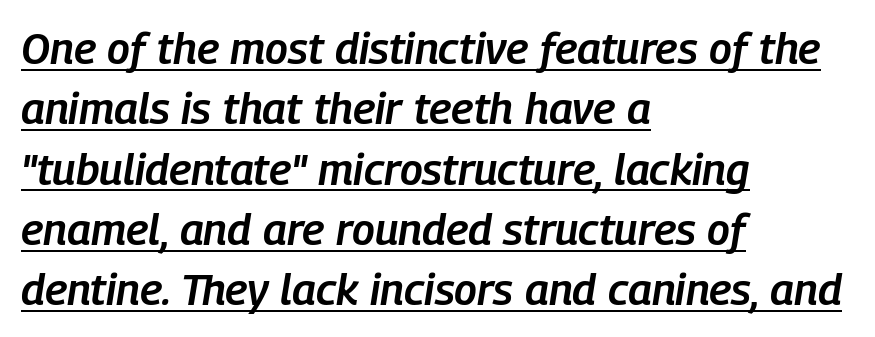
Q: Is the text bold? A: Semi-bold.
Q: Is the text italic (slanted)? A: Yes, it leans right by about 9 degrees.
Q: Is the text underlined? A: Yes.
Q: How is the paragraph aligned? A: Left-aligned.
Q: Is the spacing between letters normal or unusually wide? A: Normal.
Q: Is the spacing between lines tight, normal or loose? A: Normal.
Q: Width (condensed, normal, or wide)? A: Condensed.
Q: Stroke contrast? A: Low.
Q: x-height? A: Medium.
Q: Monospaced? A: No.
